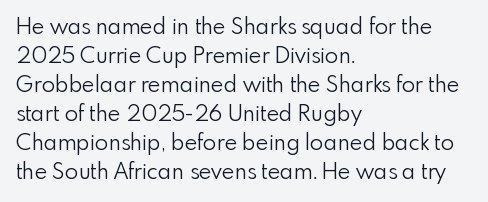
Tall strokes in this sample are plumb rather than angled. The passage shown has conventional tracking throughout. Every row of glyphs begins at an identical x-position on the left. A normal amount of white space separates one row of letters from the next. Type without underlining.
